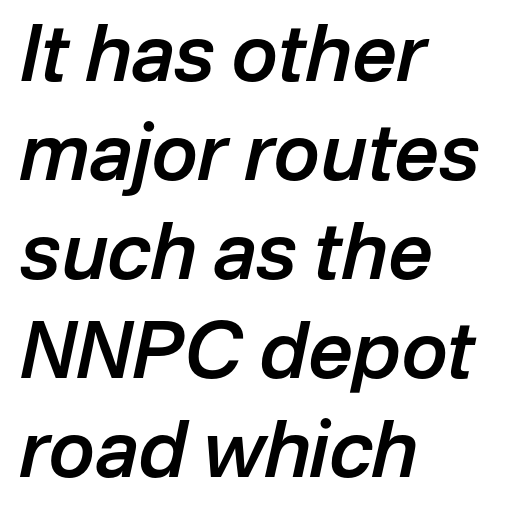
Q: Is the text bold? A: Semi-bold.
Q: Is the text italic (slanted)? A: Yes, it leans right by about 12 degrees.
Q: Is the text underlined? A: No.
Q: How is the paragraph aligned? A: Left-aligned.
Q: Is the spacing between letters normal or unusually wide? A: Normal.
Q: Is the spacing between lines tight, normal or loose? A: Normal.
Q: Width (condensed, normal, or wide)? A: Normal.
Q: Stroke contrast? A: Low.
Q: x-height? A: Medium.
Q: Monospaced? A: No.
